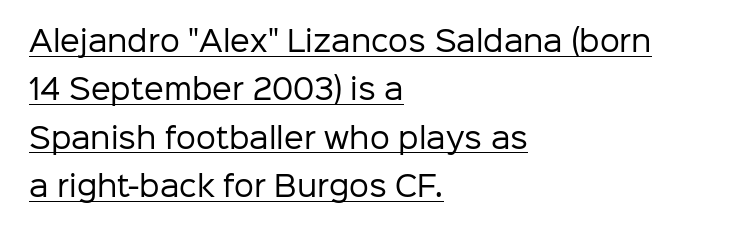
Does a line run under the words? Yes, clearly. A student would call this left alignment; a typographer would say flush left, rag right. Vertical strokes here are truly vertical. Honestly, the letter spacing is just normal — you wouldn't notice it. Character widths vary here, with narrow letters taking less room than wide ones.
